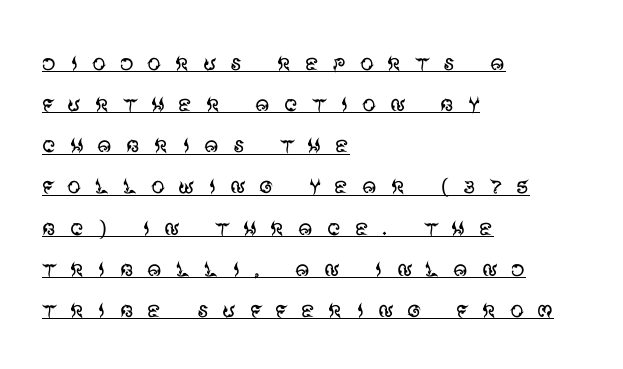
{"serif": "no", "italic": "no", "bold": "no", "weight": "regular", "width": "normal", "stroke_contrast": "medium", "x_height": "large", "monospaced": "no", "underline": "yes", "align": "left", "line_spacing": "normal", "line_spacing_ratio": 1.47, "letter_spacing": "wide", "letter_spacing_em": 0.47, "glyph_px": 28}
